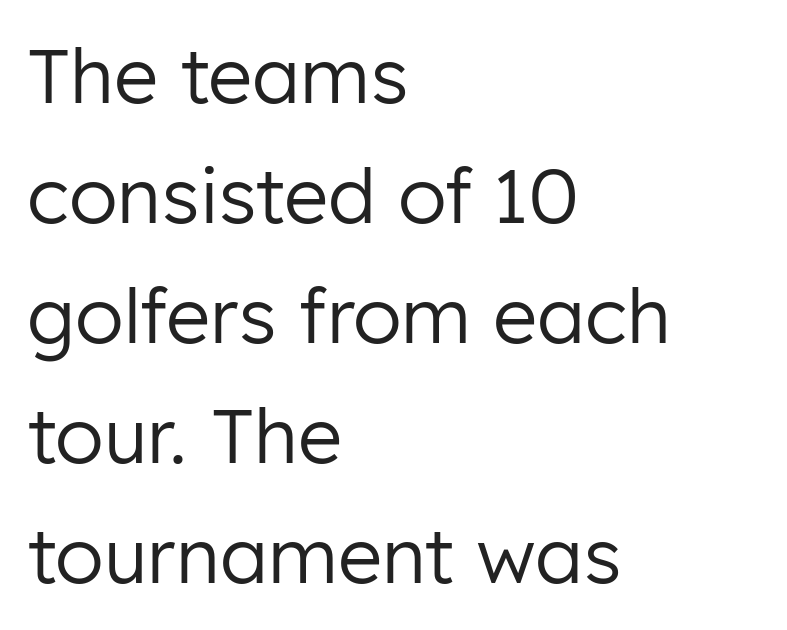
Proportional: the letters do not fall into vertical columns. A normal amount of white space separates one row of letters from the next. The line texture is even and compact thanks to regular tracking. The axis of the letterforms is exactly vertical. Caption: face not bold, strokes unweighted.
